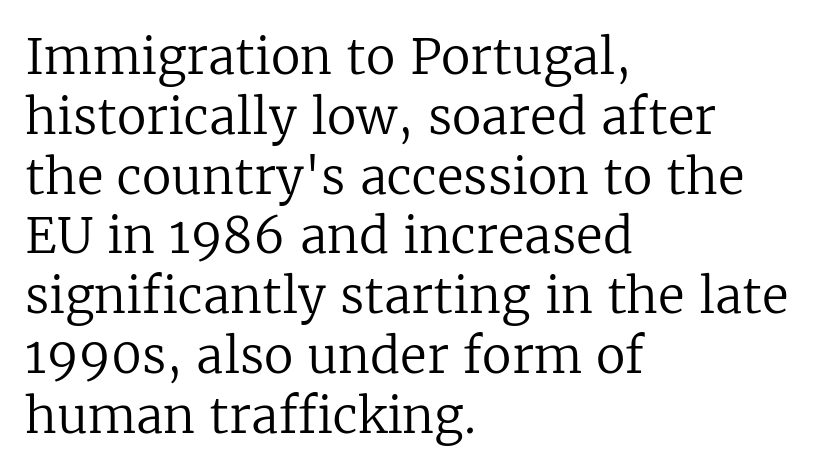
The image shows 49 px regular-weight serif type, upright; set left-aligned, line spacing 1.22x, normal letter spacing, not underlined; low stroke contrast and a medium x-height.
